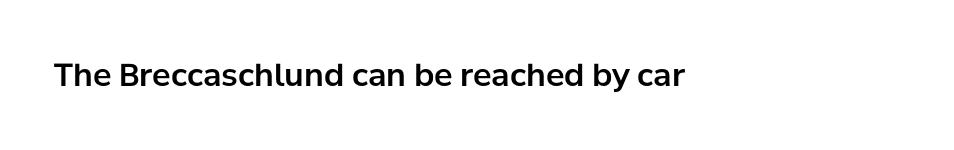
Q: Is the text italic (slanted)? A: No, it is upright.
Q: Is the typeface a serif or a sans-serif typeface? A: Sans-serif.
Q: Is the text underlined? A: No.
Q: How is the paragraph aligned? A: Left-aligned.
Q: Is the spacing between letters normal or unusually wide? A: Normal.
Q: Width (condensed, normal, or wide)? A: Normal.
Q: Stroke contrast? A: Low.
Q: x-height? A: Medium.
Q: Monospaced? A: No.
